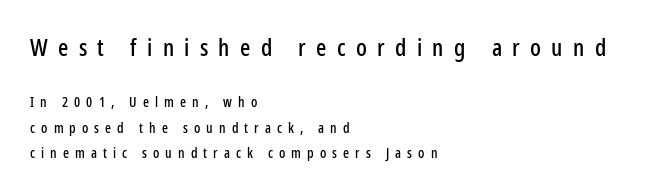
Note: larger setting up top, smaller setting below. A bare baseline throughout the passage. Layout note: lines flush left. Here the glyphs are tracked loosely, breaking word shapes into spaced letters.
